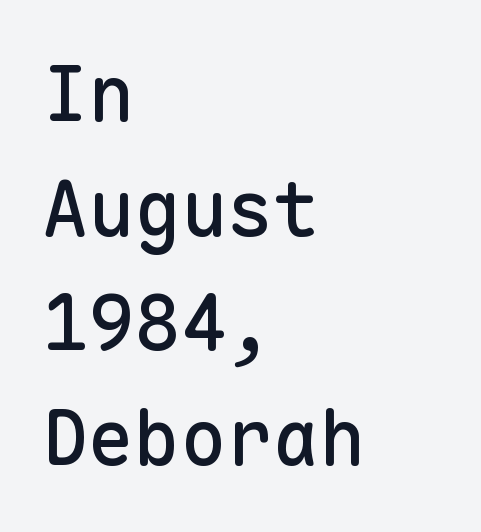
The image shows 77 px sans-serif type, upright, monospaced; set left-aligned, normal line spacing (1.49x), normal letter spacing, not underlined; low stroke contrast and a medium x-height.
